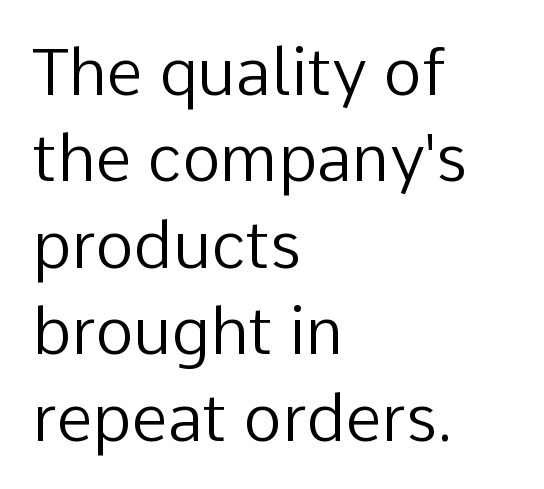
The image shows 65 px regular-weight sans-serif type, upright; set left-aligned, normal line spacing (1.33x), normal letter spacing, not underlined; low stroke contrast and a medium x-height.
